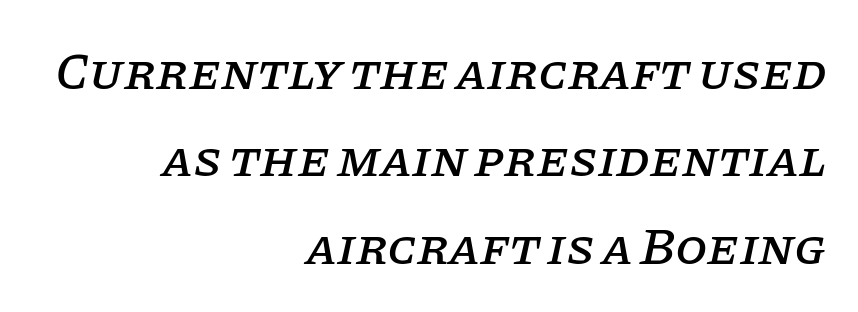
Q: Is the text italic (slanted)? A: Yes, it leans right by about 11 degrees.
Q: Is the typeface a serif or a sans-serif typeface? A: Serif.
Q: Is the text underlined? A: No.
Q: How is the paragraph aligned? A: Right-aligned.
Q: Is the spacing between letters normal or unusually wide? A: Normal.
Q: Is the spacing between lines tight, normal or loose? A: Normal.
Q: Width (condensed, normal, or wide)? A: Normal.
Q: Stroke contrast? A: Low.
Q: x-height? A: Large.
Q: Monospaced? A: No.
